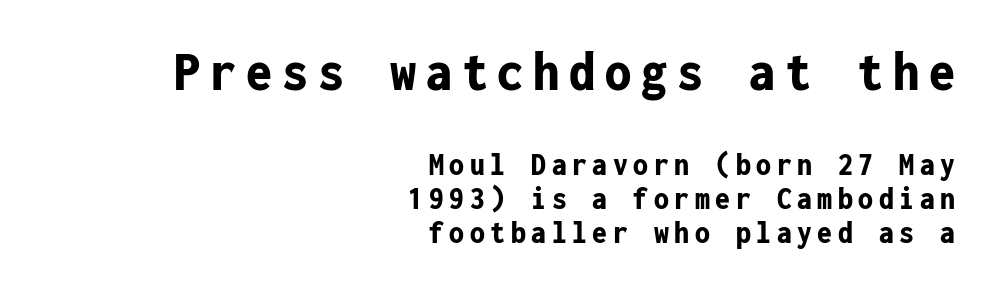
Font category for this specimen: sans-serif. The ragged edge is on the left, which tells us the setting is flush right. Posture: straight, roman, zero tilt. Scale decreases going downward across the two blocks.
